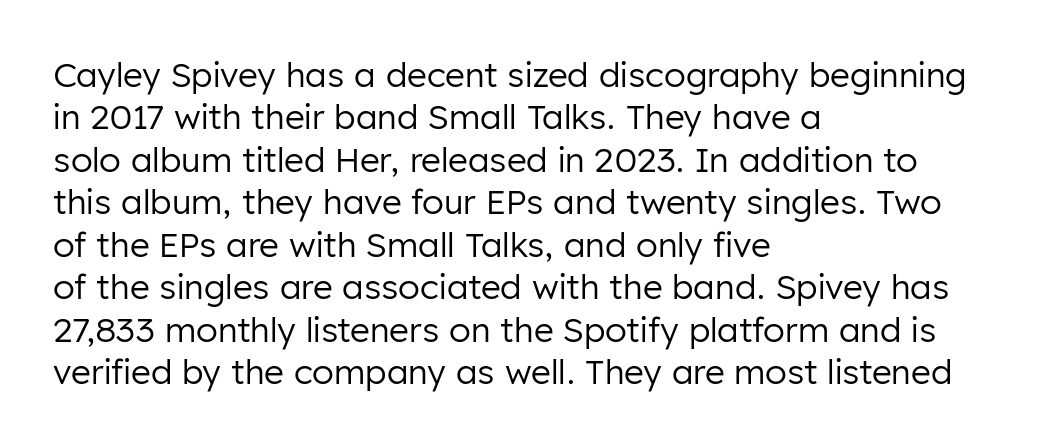
Looks like regular typesetting: each glyph gets only the width it needs. The designer went with a sans here, leaving each stem footless. In CSS terms this would be text-align: left. Check the space under the baseline: it is left empty. The specimen reads as upright at a glance.
